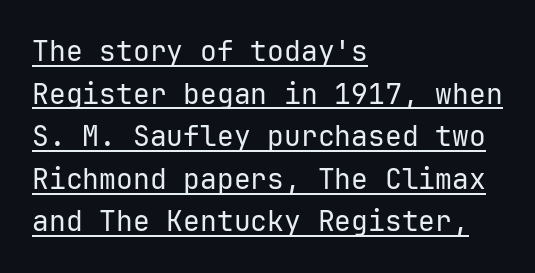
{"serif": "no", "italic": "no", "bold": "no", "weight": "regular", "width": "normal", "stroke_contrast": "low", "x_height": "medium", "monospaced": "yes", "underline": "yes", "align": "left", "line_spacing": "normal", "line_spacing_ratio": 1.52, "letter_spacing": "normal", "letter_spacing_em": 0.0, "glyph_px": 28}
